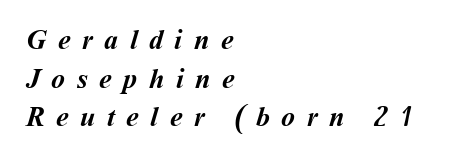
Q: Is the text bold? A: Yes.
Q: Is the text underlined? A: No.
Q: How is the paragraph aligned? A: Left-aligned.
Q: Is the spacing between letters normal or unusually wide? A: Unusually wide.
Q: Is the spacing between lines tight, normal or loose? A: Normal.
Q: Width (condensed, normal, or wide)? A: Normal.
Q: Stroke contrast? A: Medium.
Q: x-height? A: Medium.
Q: Monospaced? A: No.
